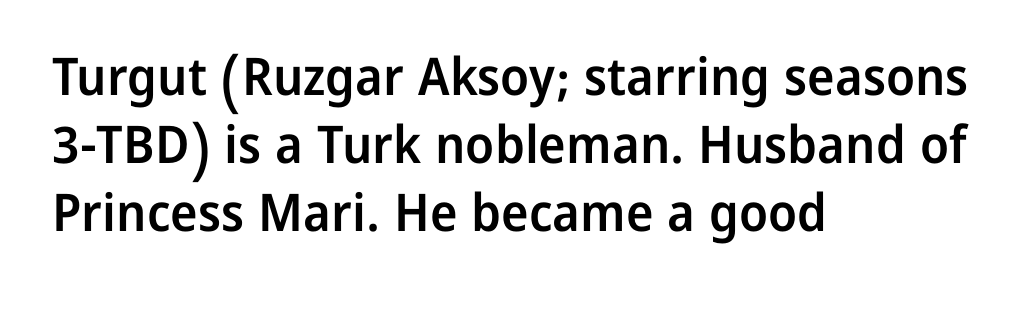
The image shows 52 px semibold sans-serif type, upright; set left-aligned, normal line spacing (1.31x), normal letter spacing, not underlined; low stroke contrast and a medium x-height.
